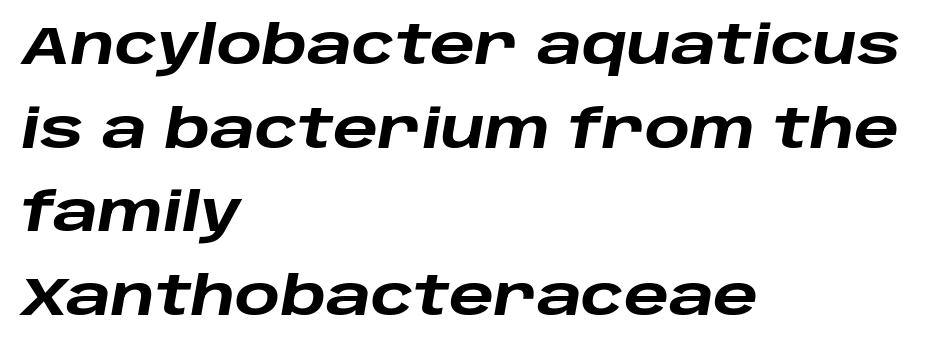
The image shows 53 px heavy, wide type, italic (leaning right); set left-aligned, normal line spacing (1.58x), normal letter spacing, not underlined; low stroke contrast and a large x-height.
